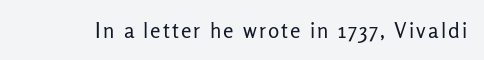
{"italic": "no", "bold": "no", "underline": "no", "glyph_px": 21}
